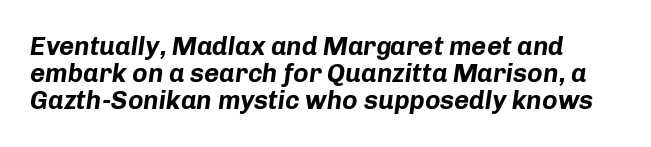
{"italic": "yes", "lean": "right", "slant_degrees": 8, "bold": "yes", "underline": "no", "line_spacing": "tight", "line_spacing_ratio": 1.04, "letter_spacing": "normal", "letter_spacing_em": 0.0, "glyph_px": 26}
